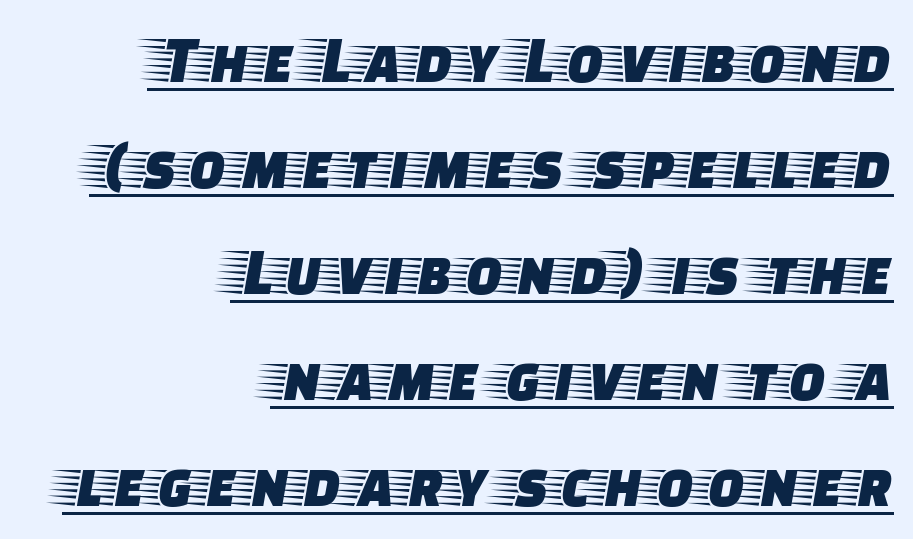
Q: Is the text italic (slanted)? A: Yes.
Q: Is the typeface a serif or a sans-serif typeface? A: Serif.
Q: Is the text underlined? A: Yes.
Q: How is the paragraph aligned? A: Right-aligned.
Q: Is the spacing between letters normal or unusually wide? A: Normal.
Q: Is the spacing between lines tight, normal or loose? A: Normal.
Q: Width (condensed, normal, or wide)? A: Wide.
Q: Stroke contrast? A: Low.
Q: x-height? A: Large.
Q: Monospaced? A: No.
